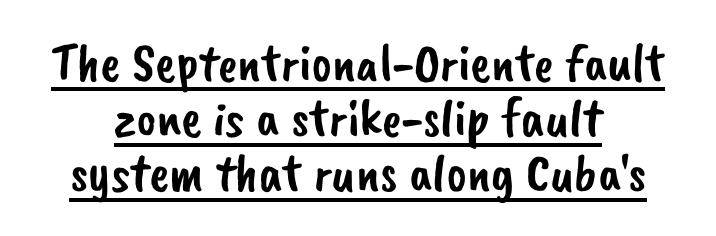
The image shows 54 px sans-serif type; set centered, tight line spacing (1.02x), normal letter spacing, underlined; low stroke contrast and a small x-height.
